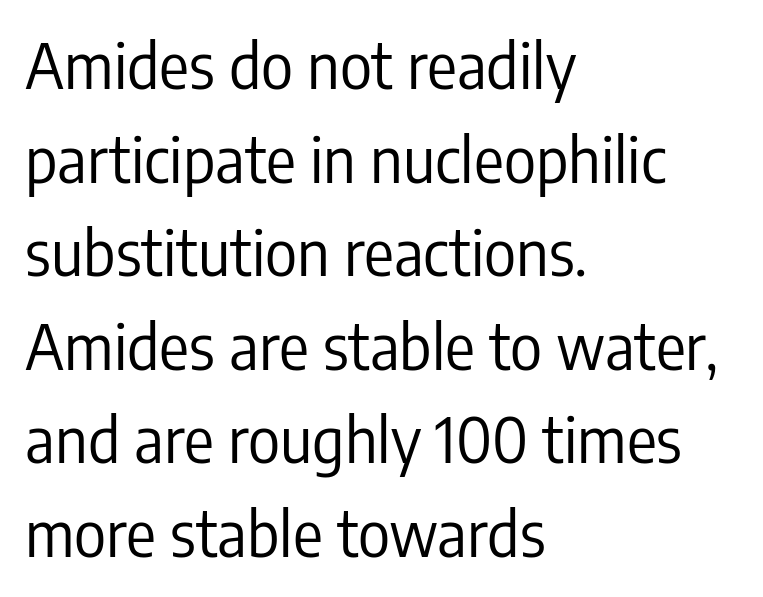
Each letter keeps its own natural width here, so spacing adapts to shape. The space directly below the letters is spotless. A typesetter would mark this as roman, not italic. This is not heavy type; no bold has been used. Nothing sits at the stroke ends, so this counts as sans-serif. The horizontal fit of the characters is conventional and even.
